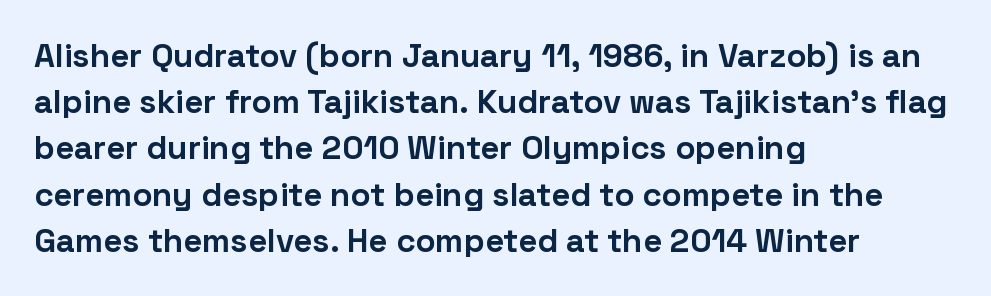
The image shows 33 px bold sans-serif type, upright; set left-aligned, normal line spacing (1.4x), normal letter spacing, not underlined; low stroke contrast and a medium x-height.
